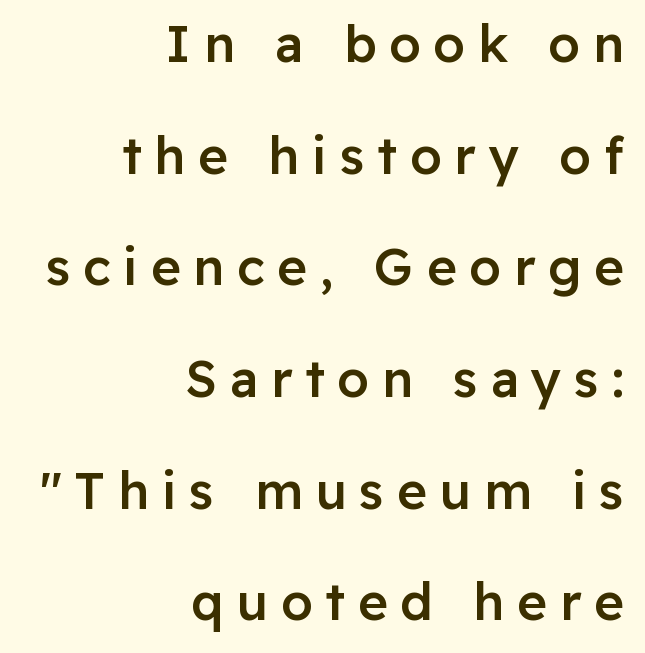
{"serif": "no", "italic": "no", "bold": "semi", "weight": "semibold", "width": "normal", "stroke_contrast": "low", "x_height": "medium", "monospaced": "no", "underline": "no", "align": "right", "line_spacing": "loose", "line_spacing_ratio": 2.19, "letter_spacing": "wide", "letter_spacing_em": 0.25, "glyph_px": 51}
